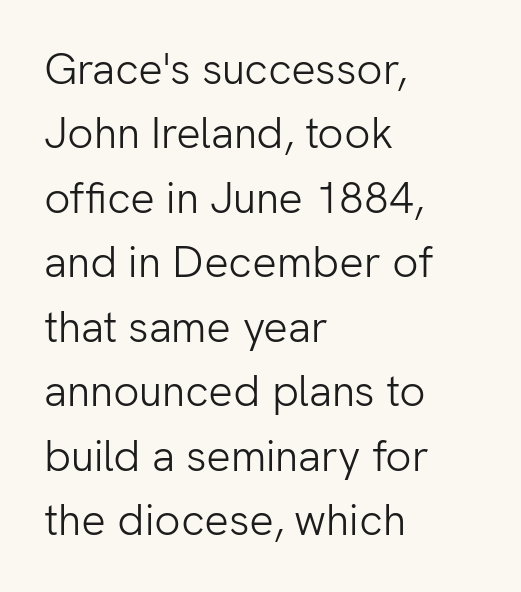
Q: Is the text bold? A: No.
Q: Is the text italic (slanted)? A: No, it is upright.
Q: Is the typeface a serif or a sans-serif typeface? A: Sans-serif.
Q: Is the text underlined? A: No.
Q: How is the paragraph aligned? A: Left-aligned.
Q: Is the spacing between letters normal or unusually wide? A: Normal.
Q: Is the spacing between lines tight, normal or loose? A: Normal.
Q: Width (condensed, normal, or wide)? A: Normal.
Q: Stroke contrast? A: Low.
Q: x-height? A: Medium.
Q: Monospaced? A: No.
